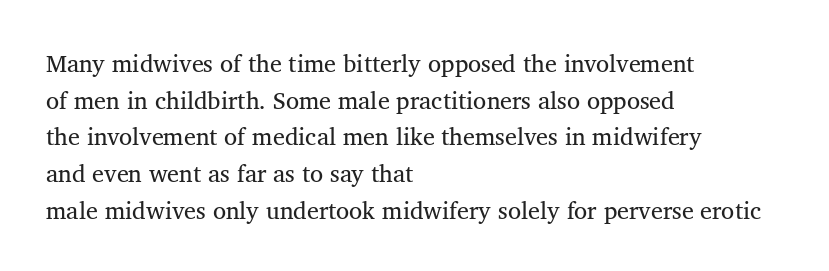
{"italic": "no", "bold": "no", "underline": "no", "align": "left", "line_spacing": "normal", "line_spacing_ratio": 1.53, "letter_spacing": "normal", "letter_spacing_em": 0.0, "glyph_px": 24}
